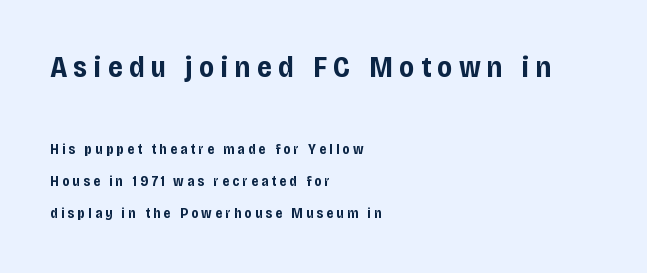
The image shows 29 px bold, condensed sans-serif type, upright; set left-aligned, loose line spacing (2.3x), unusually wide letter spacing (+0.23 em), not underlined; the first (top) block is 2.07x larger; low stroke contrast and a large x-height.
